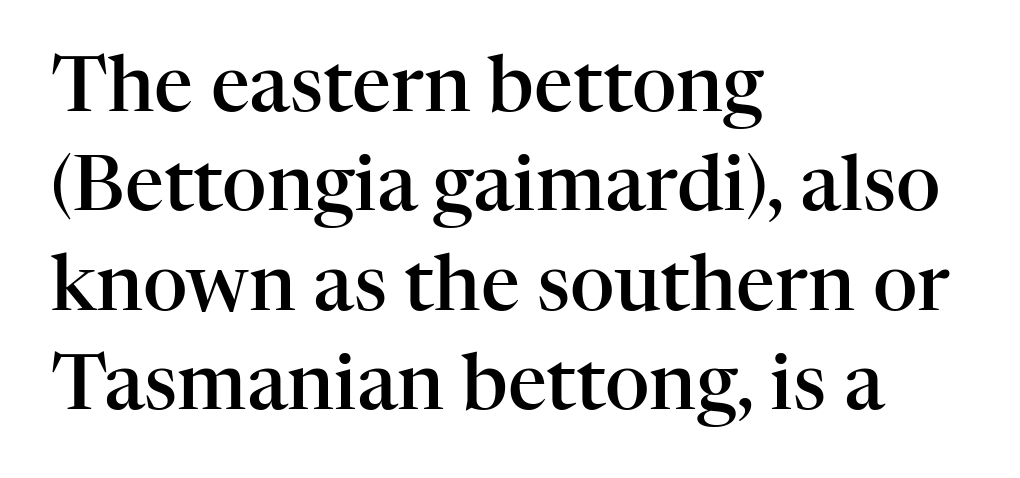
Alignment: flush left. Set as a demibold, roughly 600 on the weight scale. What stands out about the letter spacing? Nothing — it is the standard amount. If you drew a line through each stem, it would be perfectly vertical. Classification — serif.
